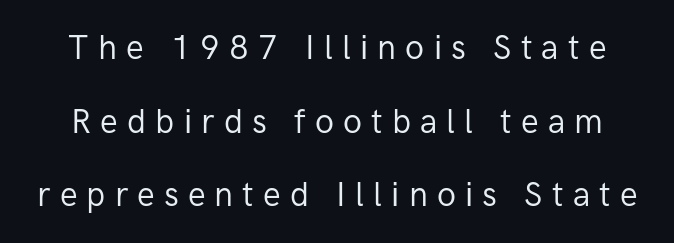
The image shows 33 px regular-weight sans-serif type, upright; set loose line spacing (2.23x), unusually wide letter spacing (+0.28 em), not underlined; low stroke contrast and a medium x-height.
